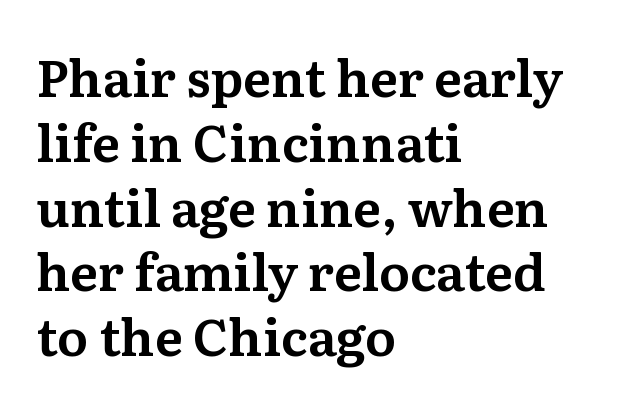
A bare baseline throughout the passage. The characters display serif detailing at their extremities. Does extra space separate the letters? No, they use regular spacing. Baseline-to-baseline distance is the conventional proportion of letter height. The paragraph shown leans on its left margin.
